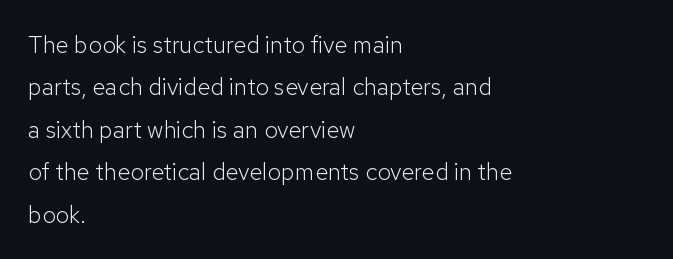
A student would call this left alignment; a typographer would say flush left, rag right. Nobody touched the tracking dial on this one. Unlike italic type, these characters show no tilt at all. Lines of text with bare space underneath. These glyphs show unthickened strokes, regular width or finer.
